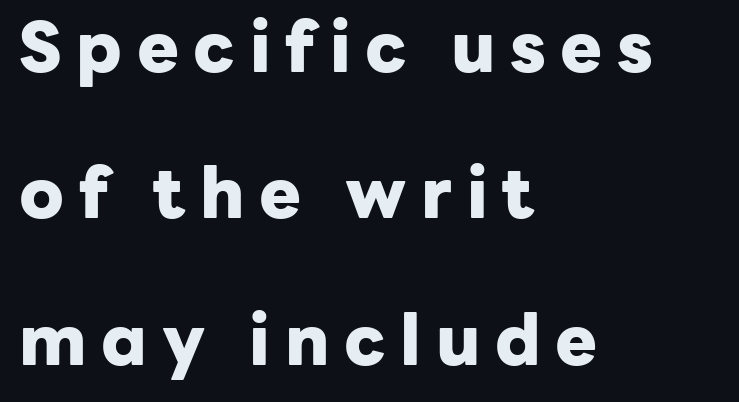
The image shows 70 px heavy sans-serif type, upright; set left-aligned, loose line spacing (2.09x), unusually wide letter spacing (+0.21 em), not underlined; low stroke contrast and a medium x-height.
